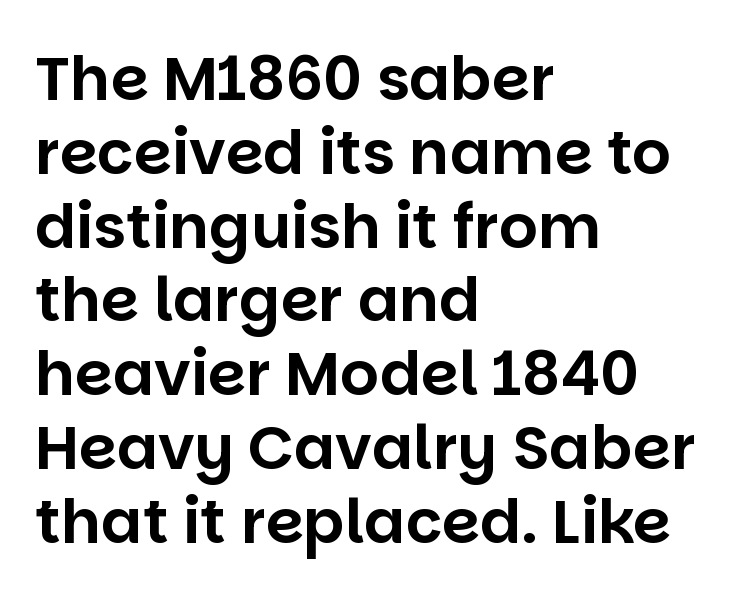
The rag falls on the right side of this text block. How are the letters spaced? Ordinarily, with no added tracking. Clear beneath every line of the passage. The passage shown is typed in a proportional face where columns would drift. The letters stand straight up with perfectly vertical stems.
